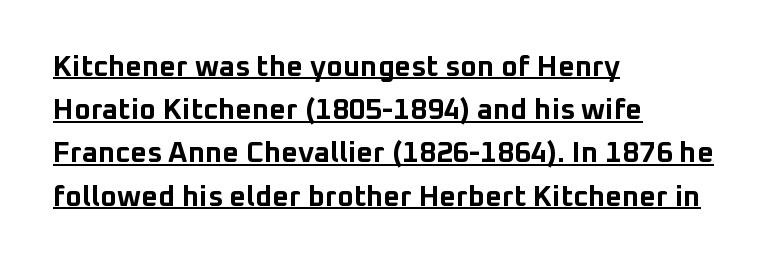
The image shows 29 px bold sans-serif type, upright; set left-aligned, normal line spacing (1.49x), normal letter spacing, underlined; low stroke contrast and a medium x-height.
